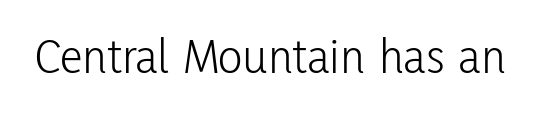
A typesetter would call this zero additional tracking. Serifs: no, the terminals of the letterforms are clean. Ordinary non-slanted type is in use. Is this a fixed-width face? No — the glyphs have proportional, varying widths. The weight tops out at a normal text grade.
